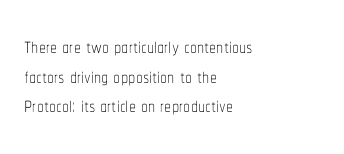
The image shows 28 px thin, condensed type, upright; set left-aligned, tight line spacing (1.06x), normal letter spacing, not underlined; low stroke contrast and a medium x-height.
